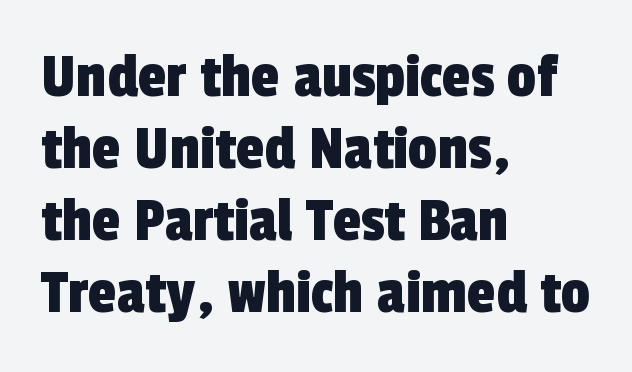
{"serif": "no", "width": "condensed", "x_height": "medium", "monospaced": "no", "underline": "no", "align": "left", "line_spacing": "tight", "line_spacing_ratio": 1.11, "letter_spacing": "normal", "letter_spacing_em": 0.0, "glyph_px": 65}
